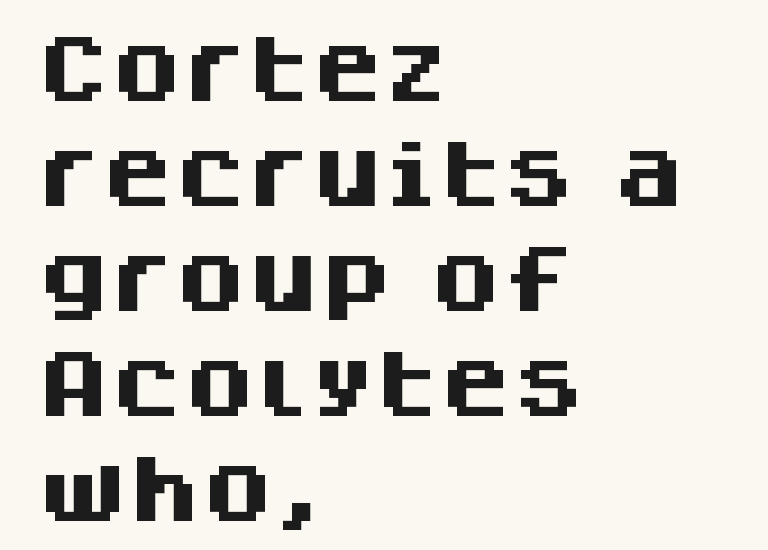
The image shows 73 px heavy sans-serif type, upright; set left-aligned, normal line spacing (1.44x), normal letter spacing, not underlined; medium stroke contrast and a large x-height.
